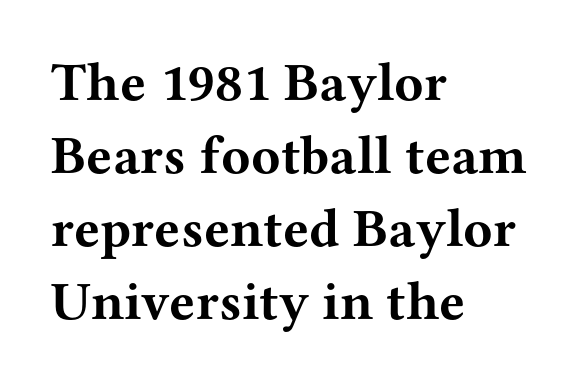
The image shows 54 px bold, wide serif type, upright; set left-aligned, normal line spacing (1.35x), normal letter spacing, not underlined; medium stroke contrast and a medium x-height.
